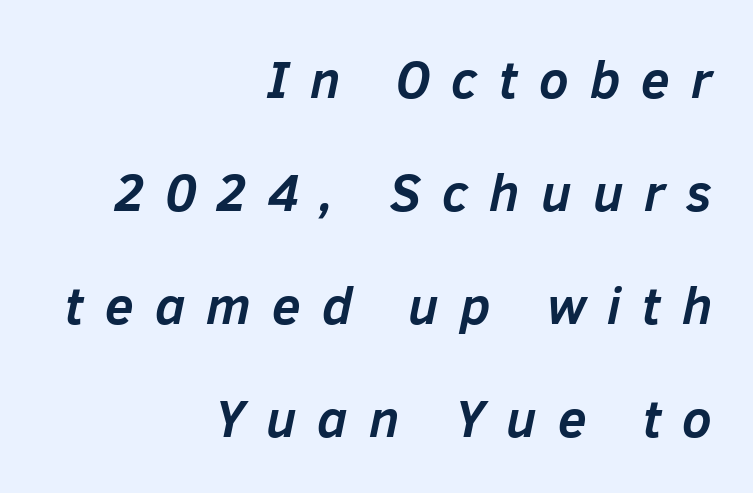
The image shows 52 px semibold type, italic (leaning right); set right-aligned, loose line spacing (2.17x), unusually wide letter spacing (+0.41 em), not underlined; low stroke contrast and a medium x-height.
